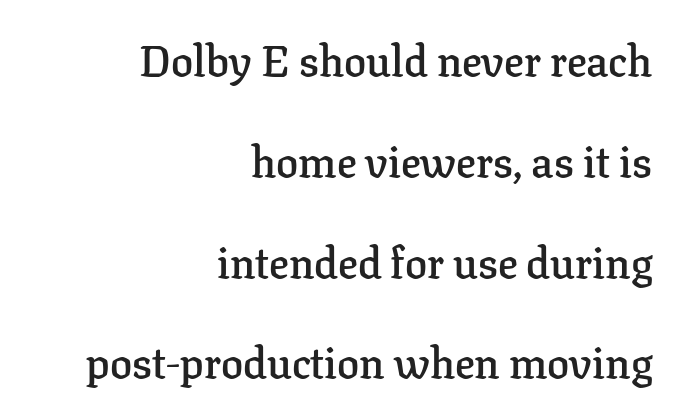
The image shows 44 px semibold serif type, upright; set right-aligned, loose line spacing (2.29x), normal letter spacing, not underlined; low stroke contrast and a medium x-height.
